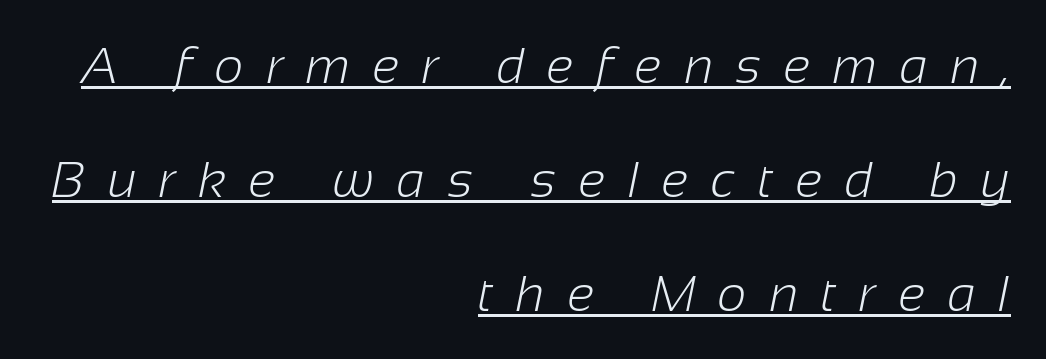
The image shows 51 px light sans-serif type; set right-aligned, loose line spacing (2.24x), unusually wide letter spacing (+0.44 em), underlined; low stroke contrast and a medium x-height.
